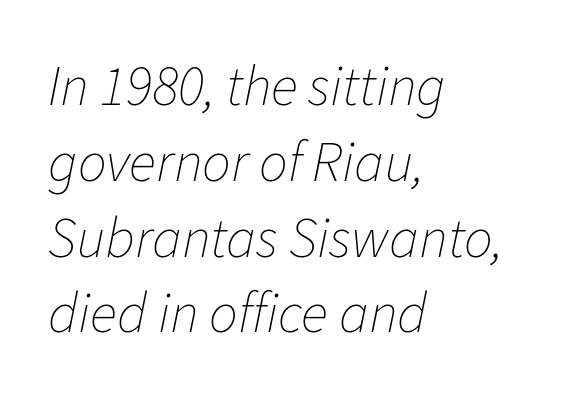
{"italic": "yes", "lean": "right", "slant_degrees": 11, "bold": "no", "weight": "thin", "width": "normal", "stroke_contrast": "low", "x_height": "medium", "monospaced": "no", "underline": "no", "align": "left", "line_spacing": "normal", "line_spacing_ratio": 1.33, "letter_spacing": "normal", "letter_spacing_em": 0.0, "glyph_px": 57}
